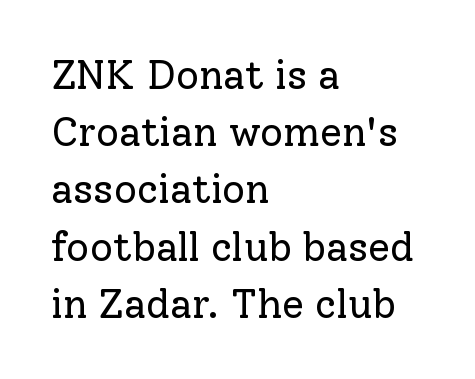
The compositor pushed each line to the left boundary. One glance says typical: line gaps are just what's usual. The weight would be labelled regular, book, light, or lighter still. These lines were composed using upright roman letters.
